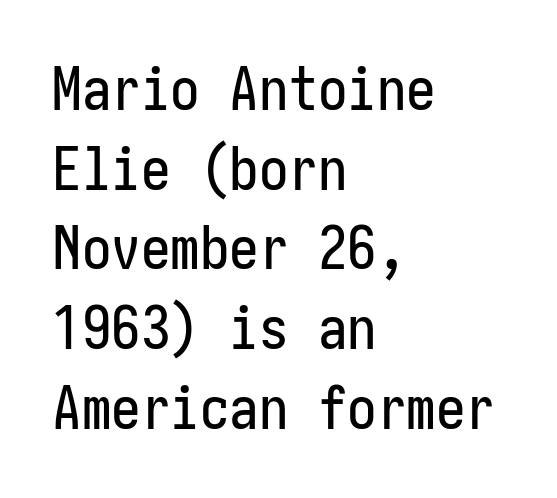
Vertical strokes here are truly vertical. Casual observation: everything's shoved over to the left. Normally led — the rows are evenly, conventionally spaced. The rendering keeps characters at their native spacing. Has an underline been added? It has not. Examine the stroke ends and you'll find no serifs.
